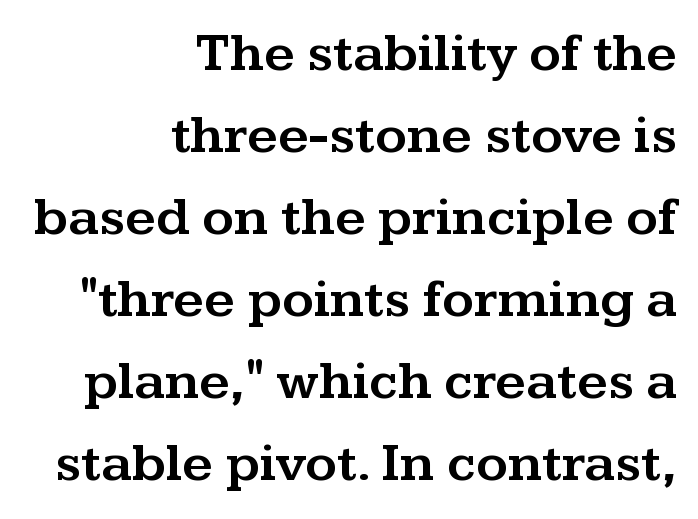
The image shows 54 px wide serif type, upright; set right-aligned, normal line spacing (1.52x), normal letter spacing, not underlined; medium stroke contrast and a medium x-height.
